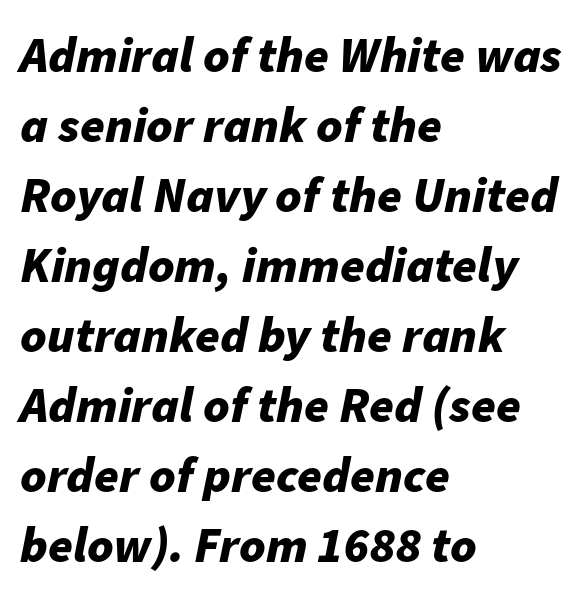
Q: Is the text bold? A: Yes.
Q: Is the text italic (slanted)? A: Yes, it leans right by about 11 degrees.
Q: Is the text underlined? A: No.
Q: How is the paragraph aligned? A: Left-aligned.
Q: Is the spacing between letters normal or unusually wide? A: Normal.
Q: Is the spacing between lines tight, normal or loose? A: Normal.
Q: Width (condensed, normal, or wide)? A: Normal.
Q: Stroke contrast? A: Low.
Q: x-height? A: Medium.
Q: Monospaced? A: No.
